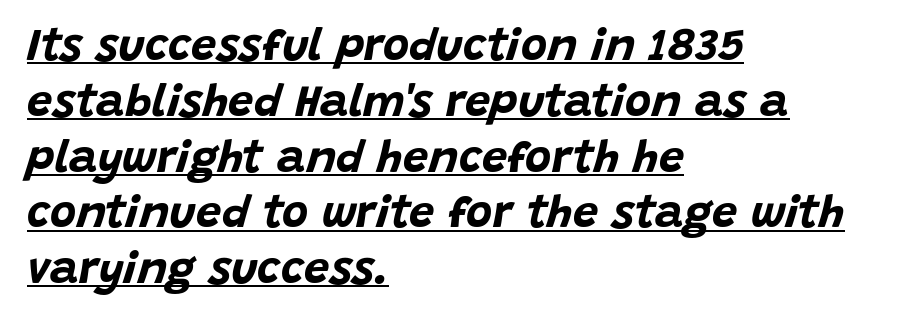
Q: Is the text bold? A: Yes.
Q: Is the text italic (slanted)? A: Yes, it leans right by about 15 degrees.
Q: Is the text underlined? A: Yes.
Q: How is the paragraph aligned? A: Left-aligned.
Q: Is the spacing between letters normal or unusually wide? A: Normal.
Q: Width (condensed, normal, or wide)? A: Normal.
Q: Stroke contrast? A: Low.
Q: x-height? A: Large.
Q: Monospaced? A: No.
